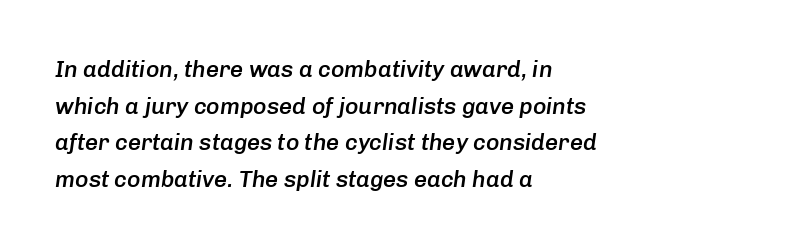
Q: Is the text bold? A: Semi-bold.
Q: Is the text italic (slanted)? A: Yes, it leans right by about 8 degrees.
Q: Is the text underlined? A: No.
Q: How is the paragraph aligned? A: Left-aligned.
Q: Is the spacing between letters normal or unusually wide? A: Normal.
Q: Is the spacing between lines tight, normal or loose? A: Normal.
